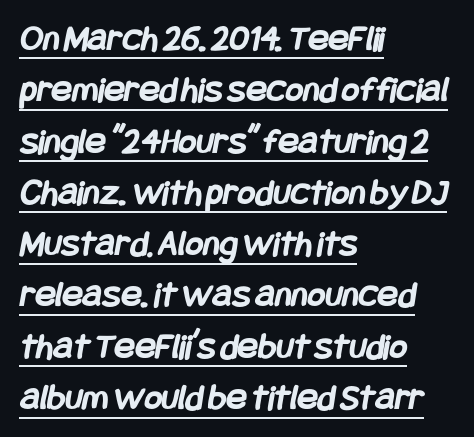
The image shows 38 px semibold, condensed sans-serif type; set left-aligned, normal line spacing (1.35x), normal letter spacing, underlined; low stroke contrast and a large x-height.
